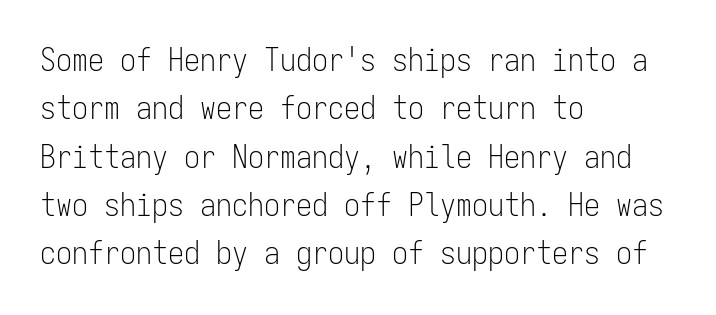
The image shows 32 px light, condensed sans-serif type, upright, monospaced; set left-aligned, normal line spacing (1.51x), normal letter spacing, not underlined; low stroke contrast and a medium x-height.
